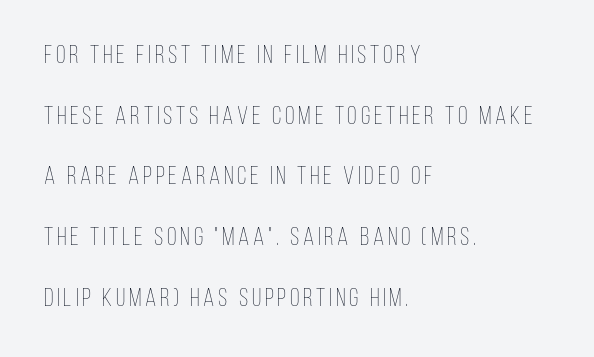
The image shows 25 px text type, upright; set left-aligned, loose line spacing (2.43x), not underlined.
